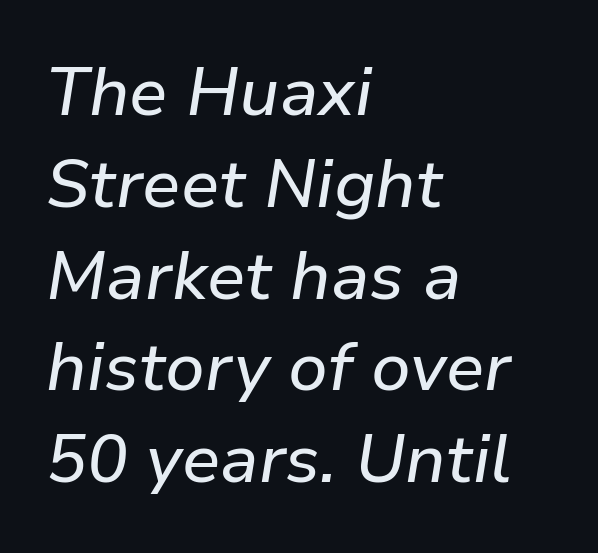
Q: Is the text italic (slanted)? A: Yes, it leans right by about 9 degrees.
Q: Is the text underlined? A: No.
Q: How is the paragraph aligned? A: Left-aligned.
Q: Is the spacing between letters normal or unusually wide? A: Normal.
Q: Is the spacing between lines tight, normal or loose? A: Normal.
Q: Width (condensed, normal, or wide)? A: Normal.
Q: Stroke contrast? A: Low.
Q: x-height? A: Medium.
Q: Monospaced? A: No.
